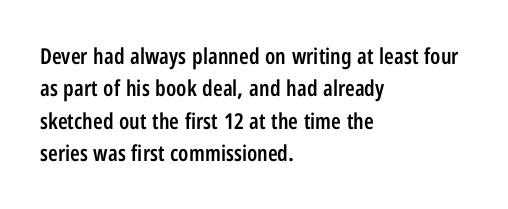
The image shows 22 px text type, upright; set left-aligned, normal line spacing (1.47x), normal letter spacing, not underlined.
